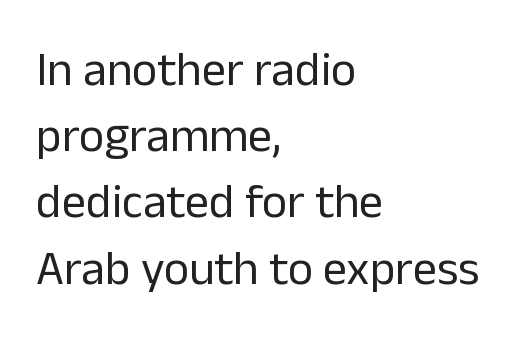
{"serif": "no", "italic": "no", "bold": "no", "weight": "regular", "width": "normal", "stroke_contrast": "low", "x_height": "medium", "monospaced": "no", "underline": "no", "align": "left", "line_spacing": "normal", "line_spacing_ratio": 1.38, "letter_spacing": "normal", "letter_spacing_em": 0.0, "glyph_px": 48}
